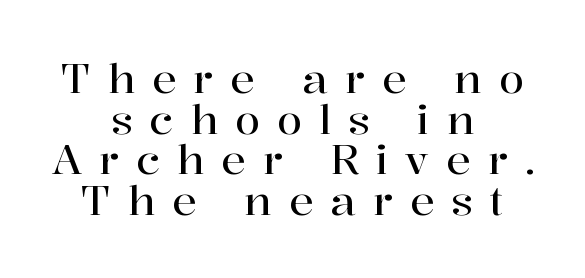
The image shows 41 px serif type, upright; set centered, tight line spacing (0.99x), unusually wide letter spacing (+0.41 em), not underlined; high stroke contrast and a medium x-height.
